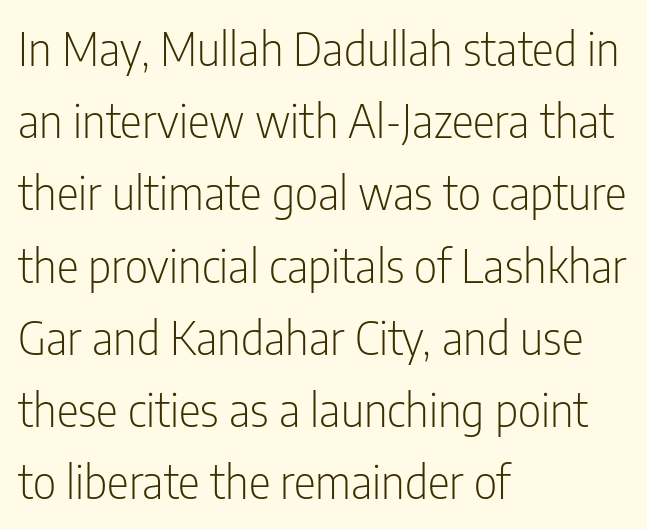
{"serif": "no", "italic": "no", "bold": "no", "weight": "light", "width": "condensed", "stroke_contrast": "low", "x_height": "medium", "monospaced": "no", "underline": "no", "align": "left", "line_spacing": "normal", "line_spacing_ratio": 1.57, "letter_spacing": "normal", "letter_spacing_em": 0.0, "glyph_px": 46}
